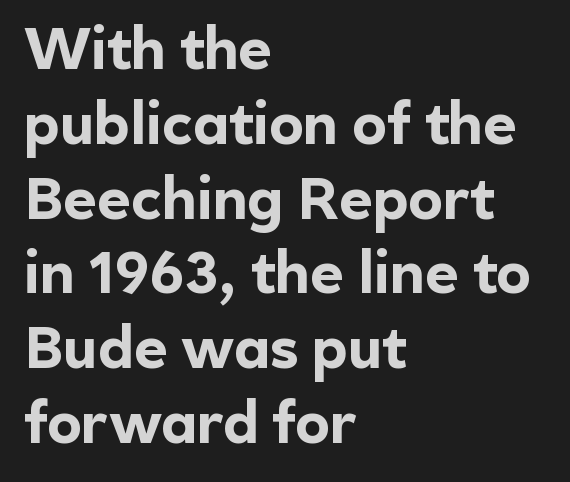
The image shows 58 px bold sans-serif type, upright; set left-aligned, normal line spacing (1.29x), normal letter spacing, not underlined; a medium x-height.
